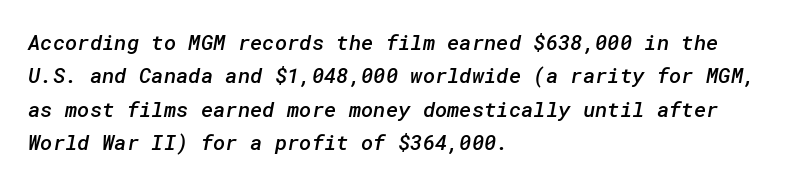
Q: Is the text bold? A: Semi-bold.
Q: Is the text underlined? A: No.
Q: How is the paragraph aligned? A: Left-aligned.
Q: Is the spacing between letters normal or unusually wide? A: Normal.
Q: Is the spacing between lines tight, normal or loose? A: Normal.
